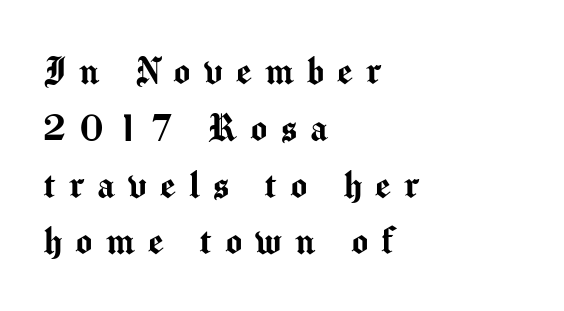
The image shows 44 px sans-serif type, upright; set left-aligned, normal line spacing (1.29x), unusually wide letter spacing (+0.3 em), not underlined; medium stroke contrast and a medium x-height.
